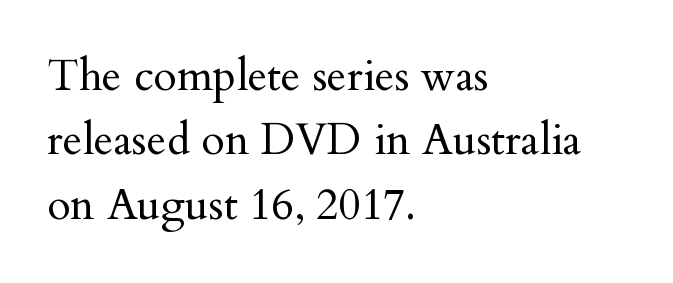
Is this a sans? No — the strokes have serifs. The letters stand straight up with perfectly vertical stems. The letters advance in unequal steps, a hallmark of proportional type. In terms of leading, this rendering sits right in the middle.
